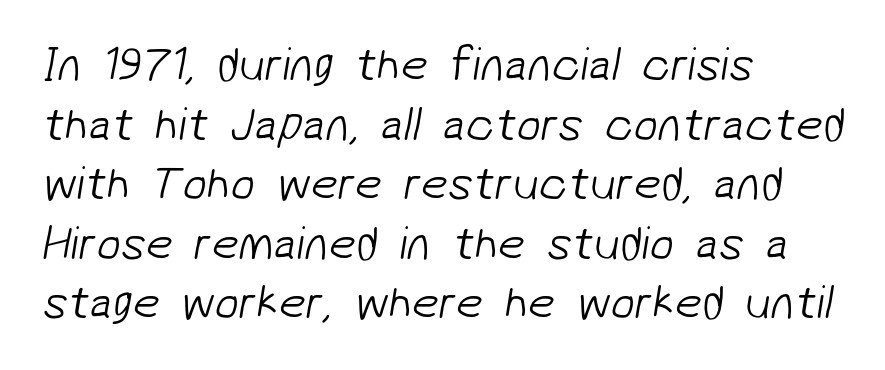
Beneath every word, the page is bare. No letter is thick-stroked: the sample isn't bold. The glyphs in this specimen are sans serif. Inter-character spacing is left at the font's built-in metrics. Line starts are locked; line ends wander. The face used here is proportionally spaced, like ordinary book or web type.
